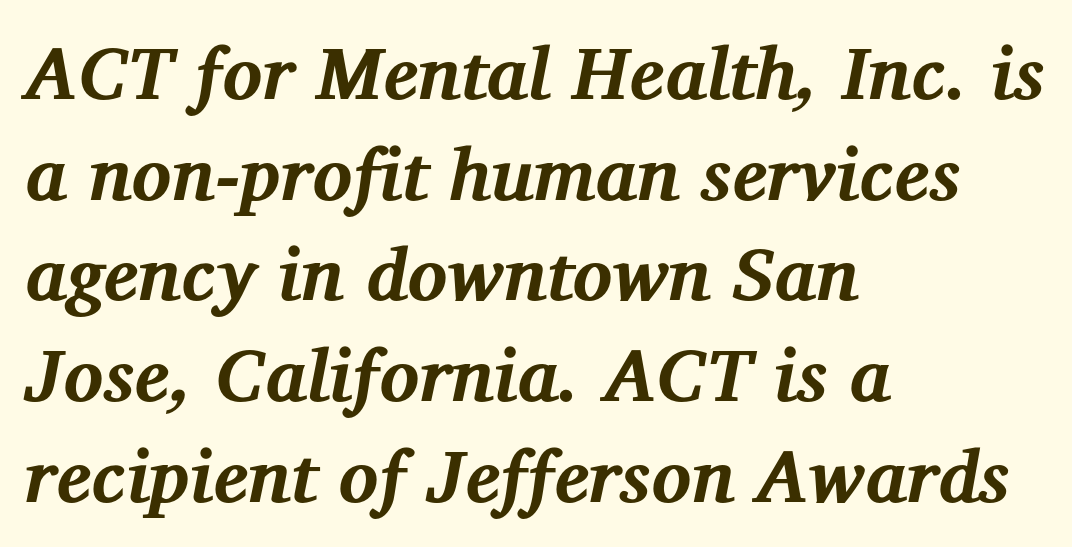
Q: Is the text bold? A: Yes.
Q: Is the text italic (slanted)? A: Yes, it leans right by about 12 degrees.
Q: Is the typeface a serif or a sans-serif typeface? A: Serif.
Q: Is the text underlined? A: No.
Q: How is the paragraph aligned? A: Left-aligned.
Q: Is the spacing between letters normal or unusually wide? A: Normal.
Q: Is the spacing between lines tight, normal or loose? A: Normal.
Q: Width (condensed, normal, or wide)? A: Normal.
Q: Stroke contrast? A: Medium.
Q: x-height? A: Medium.
Q: Monospaced? A: No.
